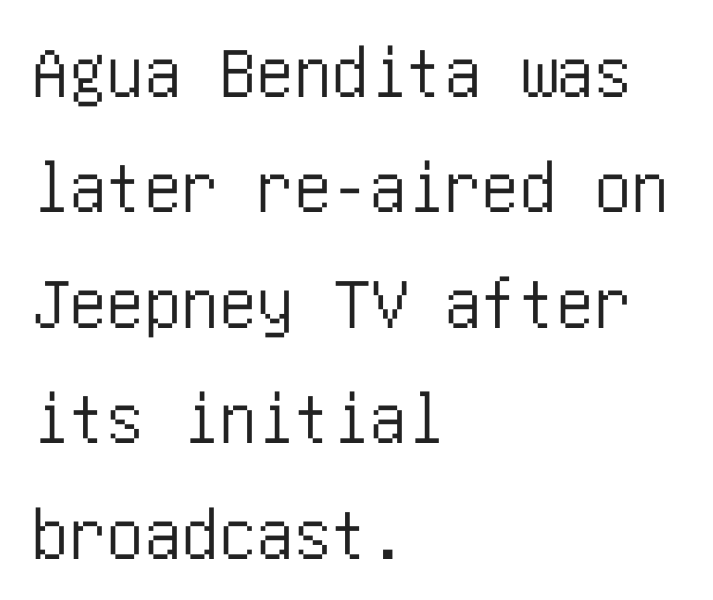
{"serif": "no", "italic": "no", "width": "condensed", "stroke_contrast": "low", "x_height": "large", "underline": "no", "align": "left", "line_spacing": "normal", "line_spacing_ratio": 1.54, "letter_spacing": "normal", "letter_spacing_em": 0.0, "glyph_px": 75}
